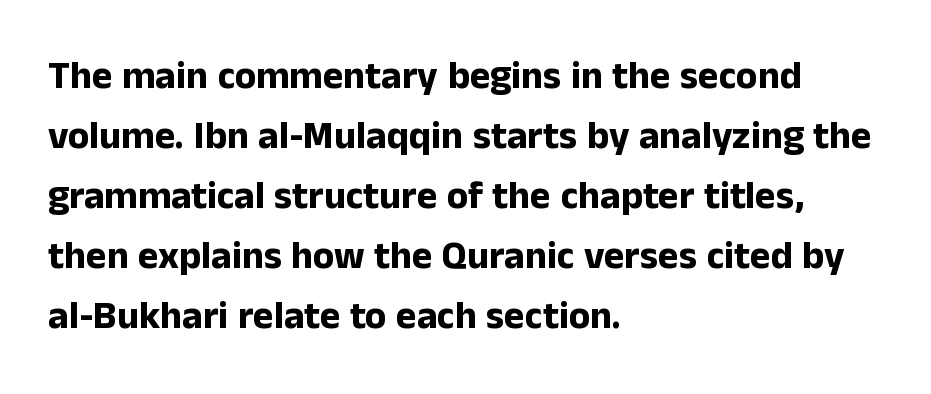
Look at the tracking — it's just the regular setting, nothing added. Classification — sans serif. The space between consecutive lines is moderate. Decoration check: the copy has no underline. Heft: maximum for text — a bold. The typesetter chose a ragged-right arrangement here.
